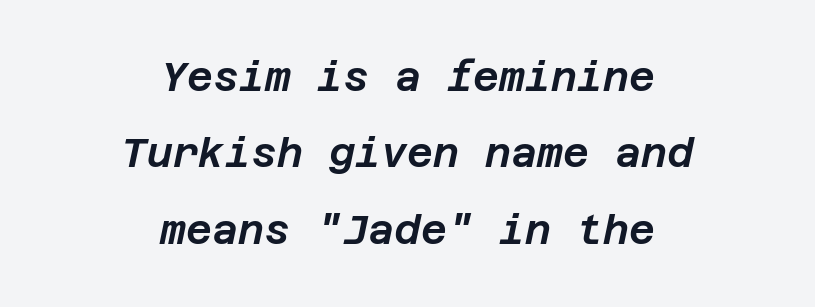
Would a proofreader flag this as italicized? Yes. Each new line begins a long way beneath the previous one. A typesetter would call this zero additional tracking. Lines of text with bare space underneath. The setting favours the middle, as headings and verse often do.
